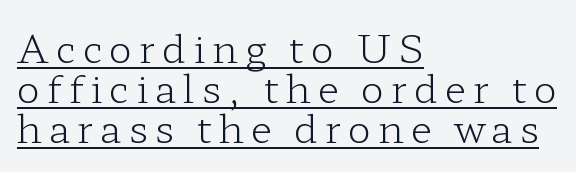
Q: Is the text bold? A: No.
Q: Is the text italic (slanted)? A: No, it is upright.
Q: Is the typeface a serif or a sans-serif typeface? A: Serif.
Q: Is the text underlined? A: Yes.
Q: How is the paragraph aligned? A: Left-aligned.
Q: Is the spacing between lines tight, normal or loose? A: Tight.
Q: Width (condensed, normal, or wide)? A: Wide.
Q: Stroke contrast? A: Low.
Q: x-height? A: Medium.
Q: Monospaced? A: No.
